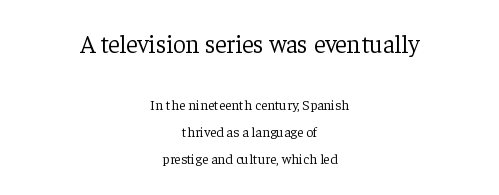
{"italic": "no", "bold": "no", "underline": "no", "align": "center", "line_spacing": "loose", "line_spacing_ratio": 1.95, "letter_spacing": "normal", "letter_spacing_em": 0.0, "larger_block": "first", "size_ratio": 1.79, "glyph_px": 25}
